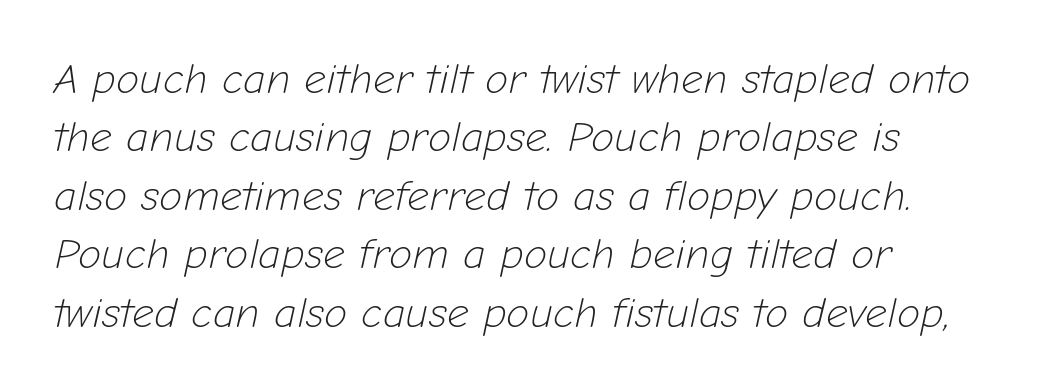
Q: Is the text bold? A: No.
Q: Is the text italic (slanted)? A: Yes, it leans right by about 12 degrees.
Q: Is the text underlined? A: No.
Q: How is the paragraph aligned? A: Left-aligned.
Q: Is the spacing between letters normal or unusually wide? A: Normal.
Q: Is the spacing between lines tight, normal or loose? A: Normal.
Q: Width (condensed, normal, or wide)? A: Normal.
Q: Stroke contrast? A: Low.
Q: x-height? A: Medium.
Q: Monospaced? A: No.
